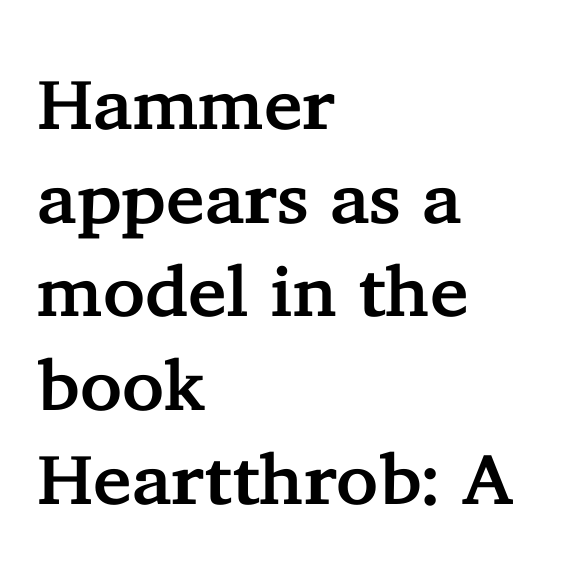
Q: Is the text italic (slanted)? A: No, it is upright.
Q: Is the typeface a serif or a sans-serif typeface? A: Serif.
Q: Is the text underlined? A: No.
Q: How is the paragraph aligned? A: Left-aligned.
Q: Is the spacing between letters normal or unusually wide? A: Normal.
Q: Is the spacing between lines tight, normal or loose? A: Normal.
Q: Width (condensed, normal, or wide)? A: Normal.
Q: Stroke contrast? A: Low.
Q: x-height? A: Medium.
Q: Monospaced? A: No.
